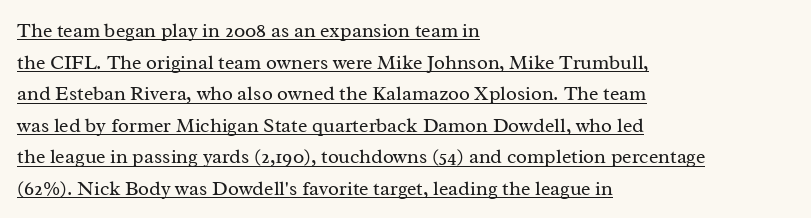
The letters stand upright; this is a roman face. No heavy texture on the line: the type isn't bold. In terms of leading, this rendering sits right in the middle. In CSS terms this would be text-align: left. How are the letters spaced? Ordinarily, with no added tracking. The glyphs are accompanied by a horizontal stroke just below them.
